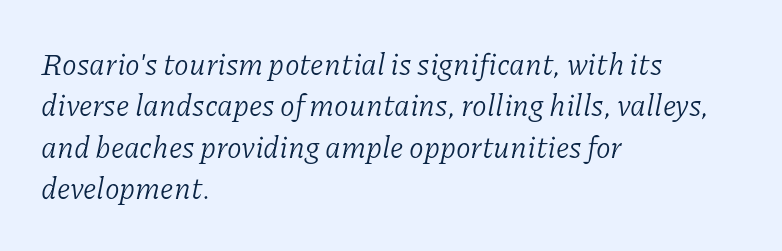
Q: Is the text bold? A: No.
Q: Is the text italic (slanted)? A: Yes, it leans right by about 11 degrees.
Q: Is the typeface a serif or a sans-serif typeface? A: Serif.
Q: Is the text underlined? A: No.
Q: How is the paragraph aligned? A: Left-aligned.
Q: Is the spacing between letters normal or unusually wide? A: Normal.
Q: Is the spacing between lines tight, normal or loose? A: Normal.
Q: Width (condensed, normal, or wide)? A: Normal.
Q: Stroke contrast? A: Low.
Q: x-height? A: Medium.
Q: Monospaced? A: No.
